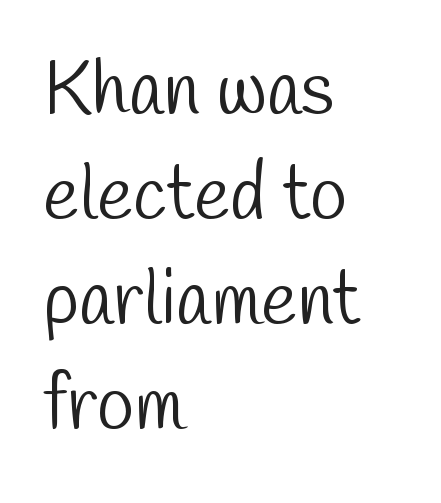
The image shows 76 px light, condensed sans-serif type; set left-aligned, normal line spacing (1.38x), normal letter spacing, not underlined; low stroke contrast and a medium x-height.
